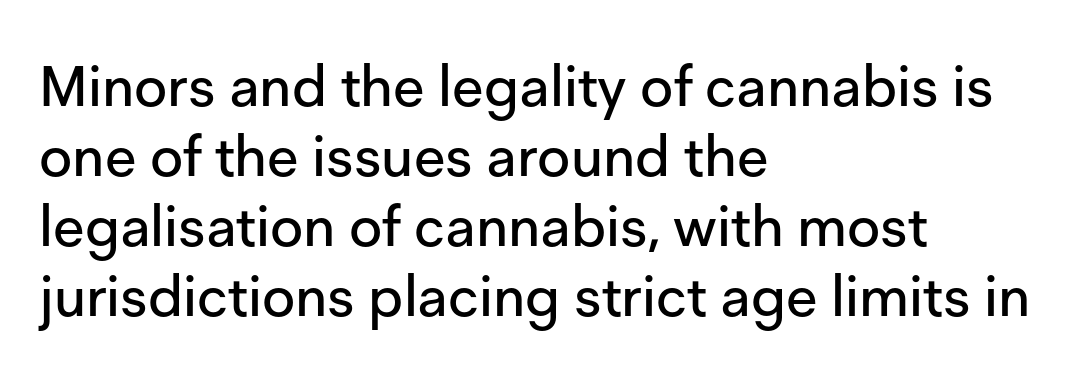
Q: Is the text italic (slanted)? A: No, it is upright.
Q: Is the typeface a serif or a sans-serif typeface? A: Sans-serif.
Q: Is the text underlined? A: No.
Q: How is the paragraph aligned? A: Left-aligned.
Q: Is the spacing between letters normal or unusually wide? A: Normal.
Q: Width (condensed, normal, or wide)? A: Normal.
Q: Stroke contrast? A: Low.
Q: x-height? A: Medium.
Q: Monospaced? A: No.
